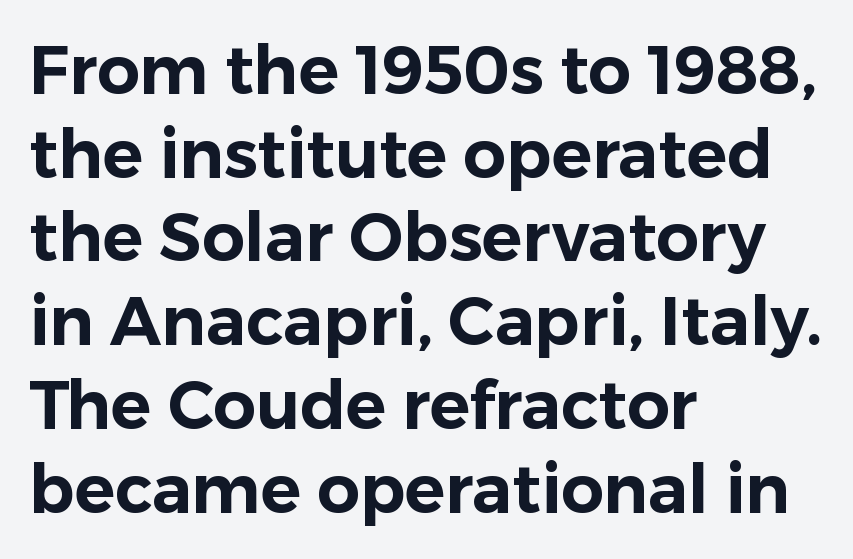
Quick note: not italic, upright. Glyph-to-glyph distance matches everyday printed text. The rendering uses natural spacing where letterforms have individual widths. One glance says typical: line gaps are just what's usual. This is sans-serif lettering, the kind often seen on screens and signage.
